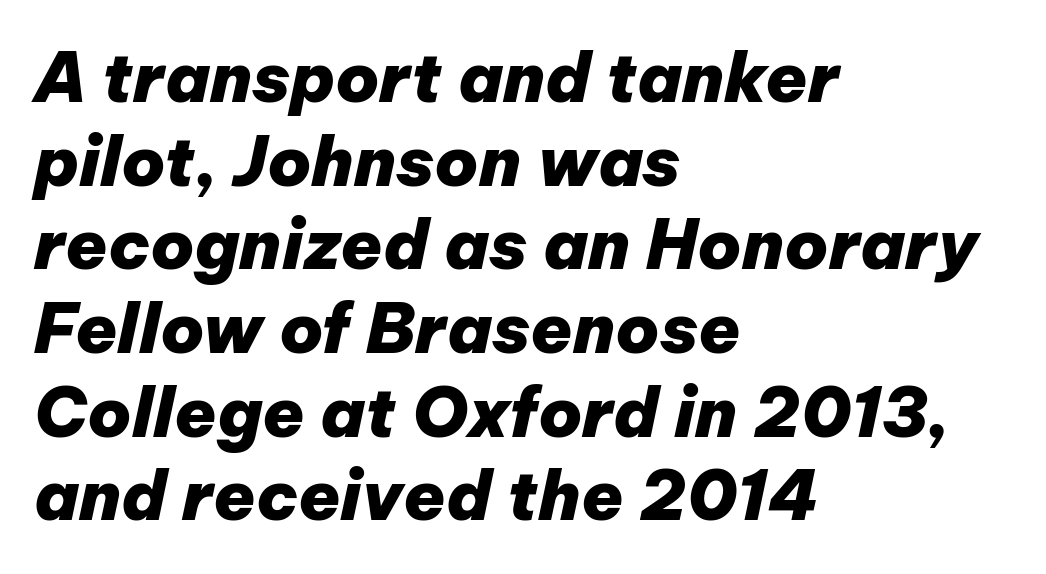
{"italic": "yes", "lean": "right", "slant_degrees": 12, "bold": "yes", "weight": "heavy", "width": "normal", "stroke_contrast": "low", "x_height": "medium", "monospaced": "no", "underline": "no", "align": "left", "line_spacing_ratio": 1.23, "letter_spacing": "normal", "letter_spacing_em": 0.0, "glyph_px": 68}
